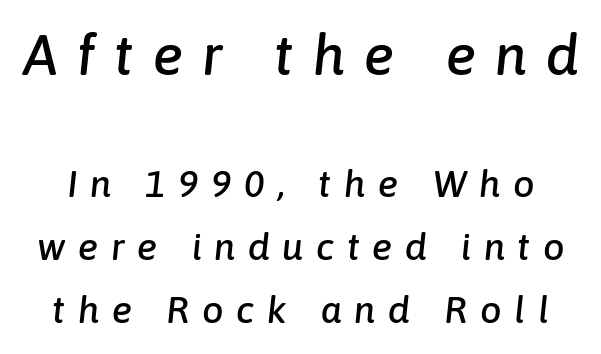
The image shows 57 px text type, italic (leaning right); set normal line spacing (1.66x), unusually wide letter spacing (+0.33 em), not underlined; the first (top) block is 1.5x larger; low stroke contrast and a medium x-height.
